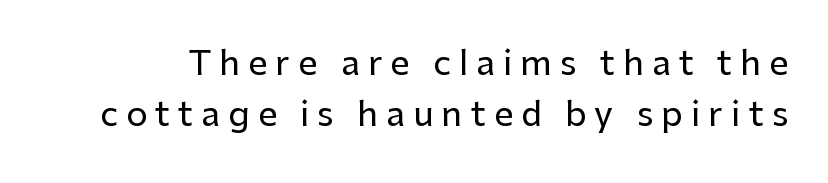
The image shows 34 px sans-serif type, upright; set normal line spacing (1.49x), unusually wide letter spacing (+0.24 em), not underlined; low stroke contrast and a medium x-height.
